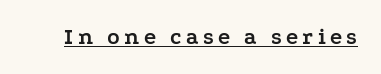
The image shows 23 px bold type, upright; set underlined.
